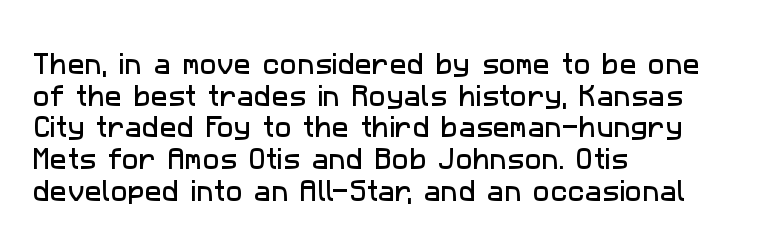
Q: Is the text underlined? A: No.
Q: How is the paragraph aligned? A: Left-aligned.
Q: Is the spacing between letters normal or unusually wide? A: Normal.
Q: Is the spacing between lines tight, normal or loose? A: Normal.
